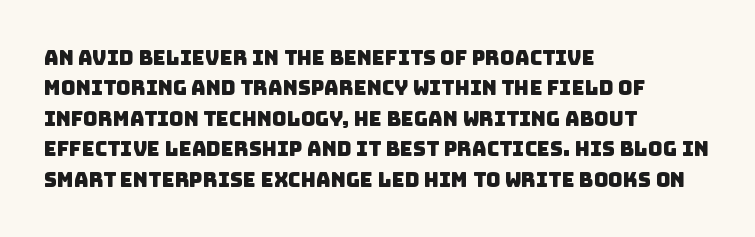
The image shows 20 px text type; set left-aligned, normal line spacing (1.52x), normal letter spacing, not underlined.
